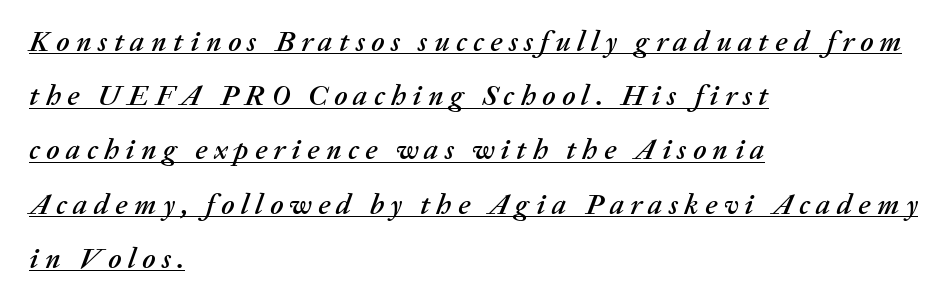
An italicized treatment has been applied to the whole sample. The letters are spread apart with noticeably loose tracking. What decoration does the sample have? An underline. Compared with a centered layout, this one pins lines to the left instead. Character widths vary here, with narrow letters taking less room than wide ones.
